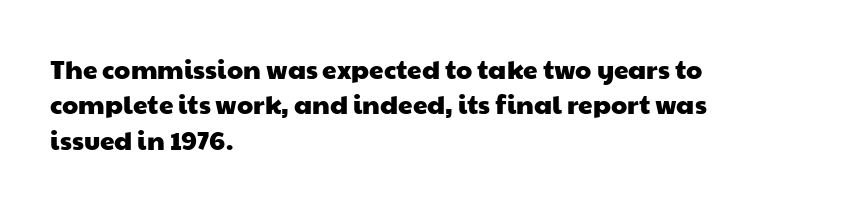
The image shows 26 px text type; set left-aligned, normal line spacing (1.36x), normal letter spacing, not underlined.
